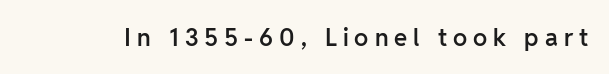
Notice how the stems are strictly vertical — no italics here. Students, this is semibold: more ink than regular, less than bold. Type without underlining. What stands out about the letter spacing? Its width — letters are far apart.
